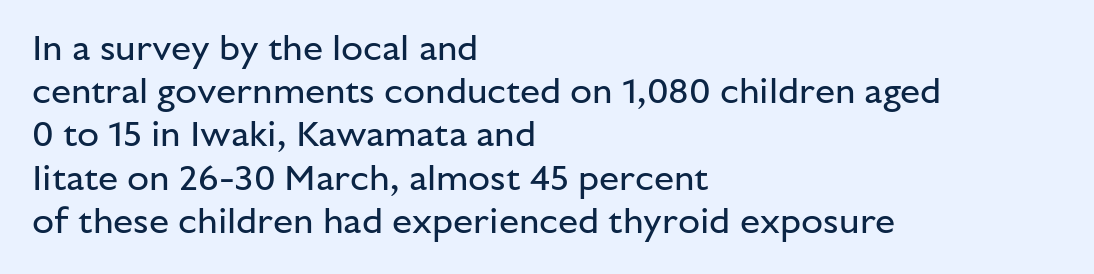
Rule under the text: the space is simply empty. A typesetter would label this face a sans. Glyph-to-glyph distance matches everyday printed text. The letterforms sit at book weight or below.
